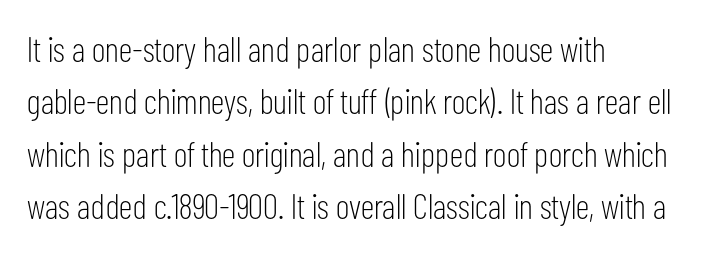
It's the straight-up-and-down kind of type. Line starts are locked; line ends wander. Compared with typical body copy, the letter spacing here is the same. Honestly, there is no underline to notice here at all.
